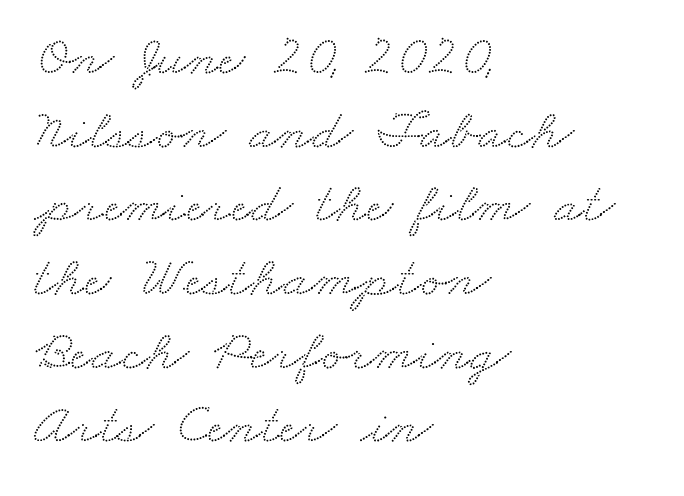
{"serif": "yes", "width": "wide", "stroke_contrast": "medium", "x_height": "small", "monospaced": "no", "underline": "no", "align": "left", "line_spacing": "normal", "line_spacing_ratio": 1.27, "letter_spacing": "normal", "letter_spacing_em": 0.0, "glyph_px": 58}
